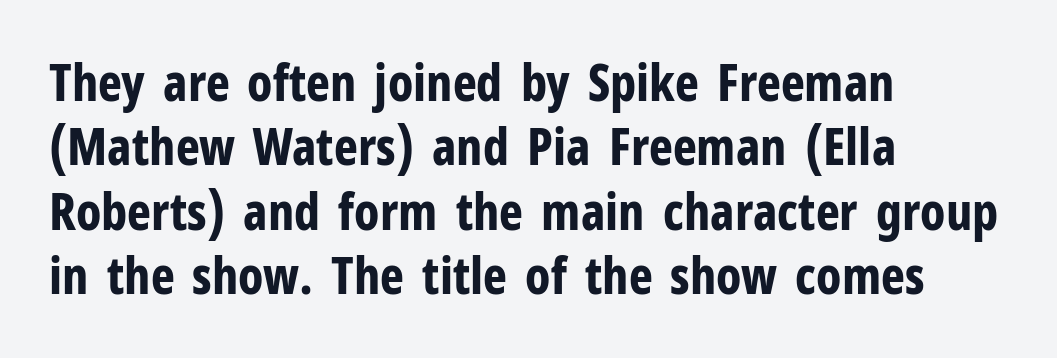
The image shows 51 px bold, condensed sans-serif type, upright; set left-aligned, normal line spacing (1.26x), normal letter spacing, not underlined; low stroke contrast and a medium x-height.
